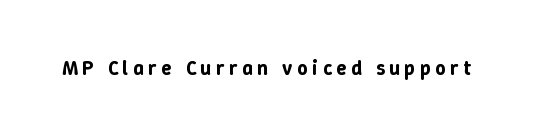
The image shows 21 px text type, upright; set unusually wide letter spacing (+0.21 em), not underlined.
